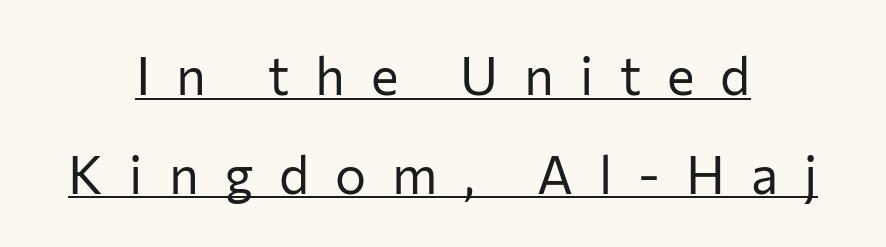
This is underlined copy, the kind a proofreader might mark for attention. The type family on display is of the sans-serif kind. Look at the tracking — it's clearly loosened, letters drifting apart. The passage shown is typed in a proportional face where columns would drift.
